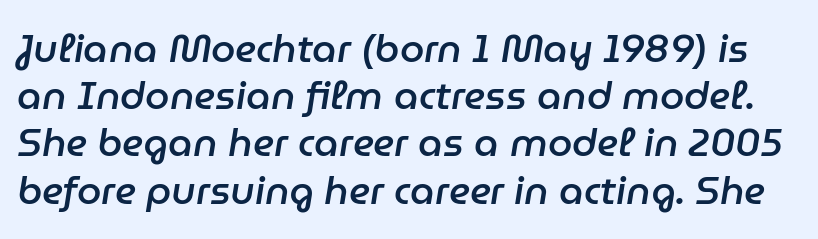
The letters are slanted; this is an italic face. Has an underline been added? It has not. Letter spacing: default. A somewhat darkened texture: the type is semibold rather than bold.
